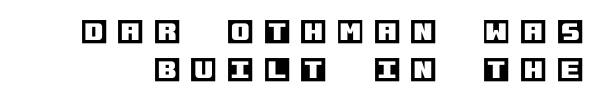
{"italic": "no", "underline": "no", "line_spacing": "normal", "line_spacing_ratio": 1.39, "letter_spacing": "wide", "letter_spacing_em": 0.38, "glyph_px": 27}
